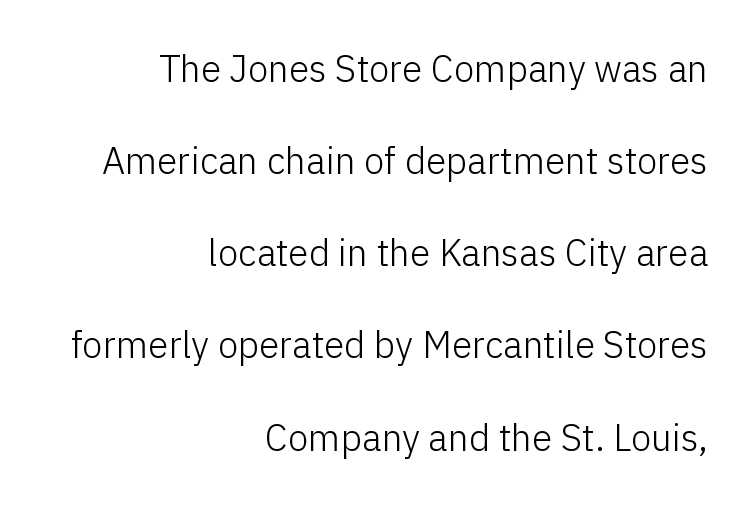
The image shows 37 px light sans-serif type, upright; set right-aligned, loose line spacing (2.49x), normal letter spacing, not underlined; low stroke contrast and a medium x-height.
